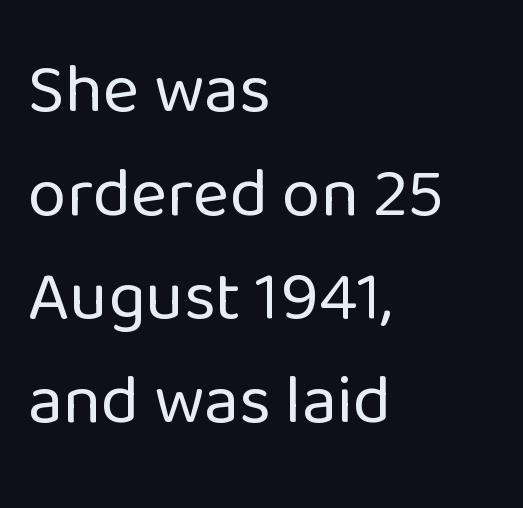
The image shows 70 px regular-weight sans-serif type, upright; set left-aligned, normal line spacing (1.48x), normal letter spacing, not underlined; low stroke contrast and a medium x-height.
